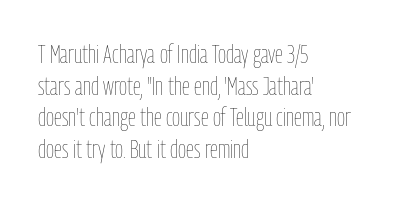
The characters are drawn with everyday or finer stroke widths. The string is rendered with underlining switched off. Leading matches the norm, producing a regular column. This sample uses plain, unmodified letter spacing.
